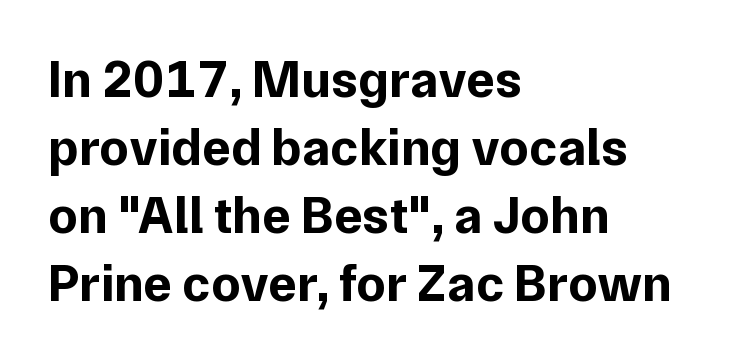
Alignment: flush left. The passage shown is not underscored anywhere. This is the regular roman posture of the typeface. Look at the stroke-to-counter ratio: heavy, a bold.
